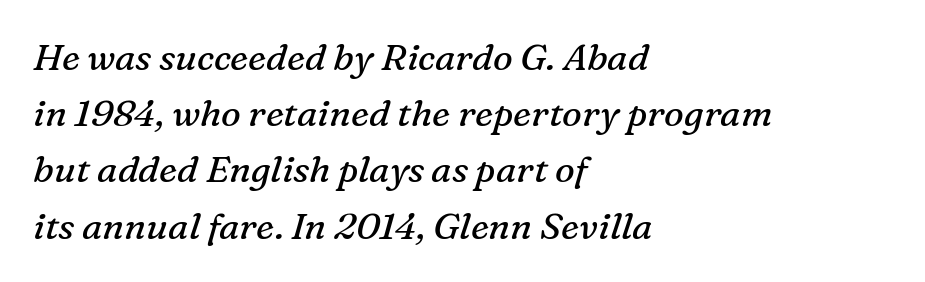
Q: Is the text bold? A: No.
Q: Is the text italic (slanted)? A: Yes, it leans right by about 16 degrees.
Q: Is the typeface a serif or a sans-serif typeface? A: Serif.
Q: Is the text underlined? A: No.
Q: How is the paragraph aligned? A: Left-aligned.
Q: Is the spacing between letters normal or unusually wide? A: Normal.
Q: Is the spacing between lines tight, normal or loose? A: Normal.
Q: Width (condensed, normal, or wide)? A: Normal.
Q: Stroke contrast? A: Medium.
Q: x-height? A: Medium.
Q: Monospaced? A: No.
